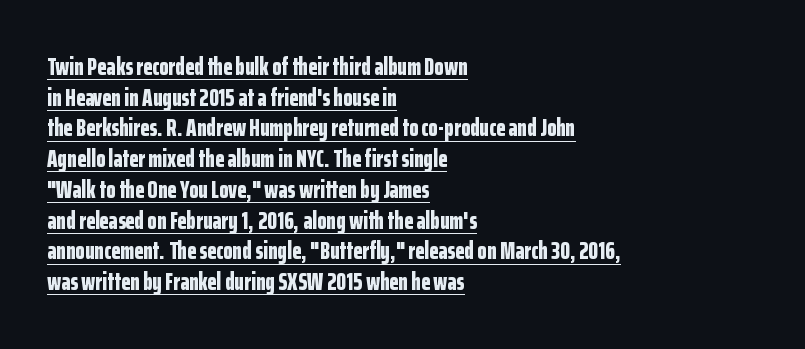
If you measured baseline to baseline, you'd find a middling distance. Each glyph is drawn with heavy, bold strokes. Underline: present. Each line starts at the same left margin while the right side varies. Tracking value appears to be zero — textbook default spacing.
